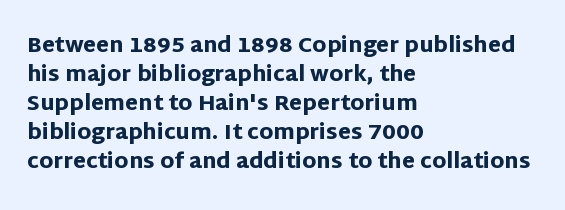
The image shows 21 px bold type, upright; set left-aligned, normal line spacing (1.38x), normal letter spacing, not underlined.
